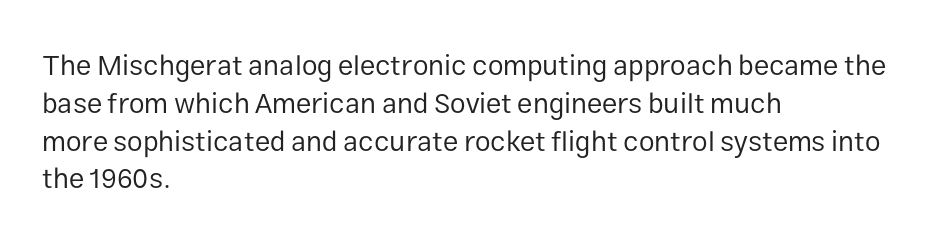
{"serif": "no", "italic": "no", "bold": "no", "weight": "regular", "width": "normal", "stroke_contrast": "low", "x_height": "medium", "monospaced": "no", "underline": "no", "align": "left", "line_spacing": "normal", "line_spacing_ratio": 1.35, "letter_spacing": "normal", "letter_spacing_em": 0.0, "glyph_px": 28}
